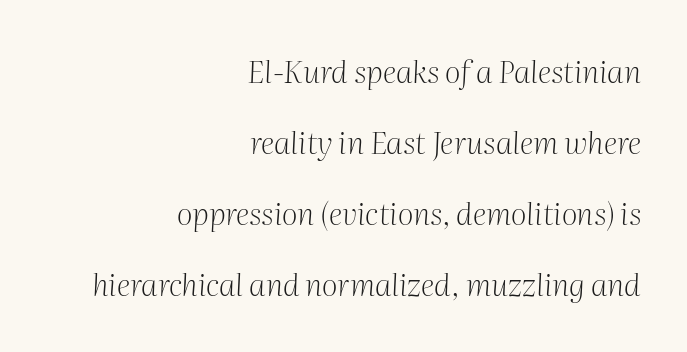
{"serif": "yes", "italic": "yes", "lean": "right", "slant_degrees": 2, "bold": "no", "weight": "light", "width": "normal", "stroke_contrast": "medium", "x_height": "medium", "monospaced": "no", "underline": "no", "align": "right", "line_spacing": "loose", "line_spacing_ratio": 2.29, "letter_spacing": "normal", "letter_spacing_em": 0.0, "glyph_px": 31}
